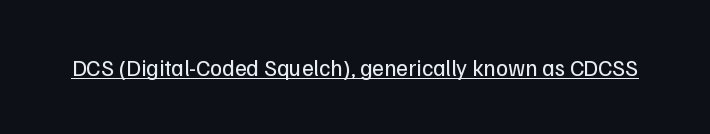
Q: Is the text bold? A: No.
Q: Is the text italic (slanted)? A: No, it is upright.
Q: Is the text underlined? A: Yes.
Q: Is the spacing between letters normal or unusually wide? A: Normal.
